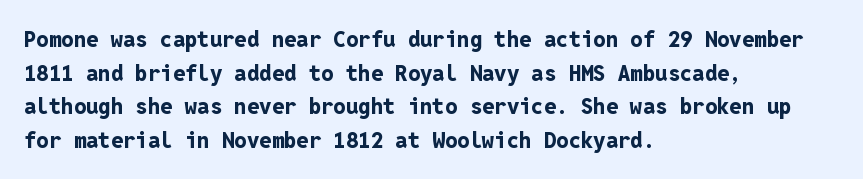
Q: Is the text bold? A: Yes.
Q: Is the text italic (slanted)? A: No, it is upright.
Q: Is the text underlined? A: No.
Q: How is the paragraph aligned? A: Left-aligned.
Q: Is the spacing between letters normal or unusually wide? A: Normal.
Q: Is the spacing between lines tight, normal or loose? A: Normal.
